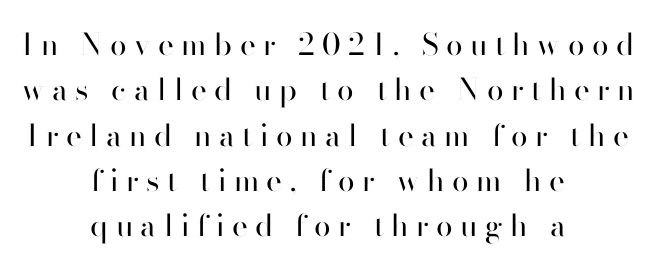
{"serif": "no", "italic": "no", "bold": "no", "weight": "regular", "width": "normal", "stroke_contrast": "high", "x_height": "small", "monospaced": "no", "underline": "no", "align": "center", "line_spacing": "normal", "line_spacing_ratio": 1.51, "letter_spacing": "wide", "letter_spacing_em": 0.25, "glyph_px": 30}
